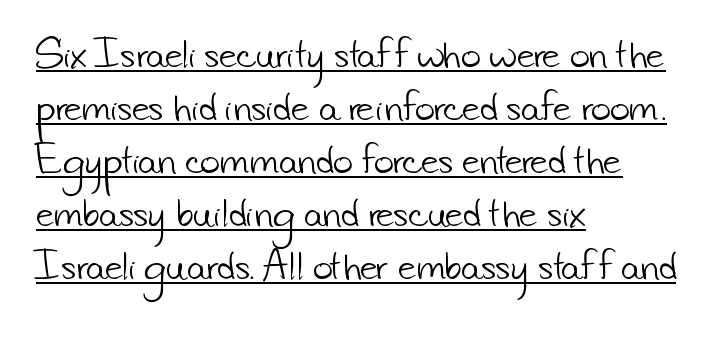
The specimen includes a rule beneath the text block's lines. Stems here are at most as thick as an everyday book face. Varying glyph widths throughout — classic text-font behaviour. A typesetter would call this zero additional tracking. No feet cap the strokes, marking this as sans-serif type.
